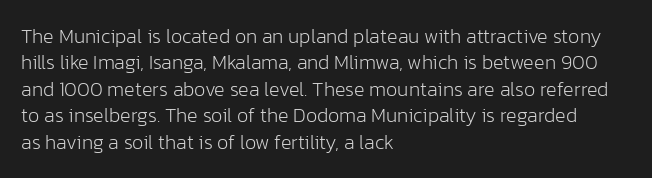
The image shows 20 px text type, upright; set left-aligned, normal line spacing (1.32x), normal letter spacing, not underlined.
